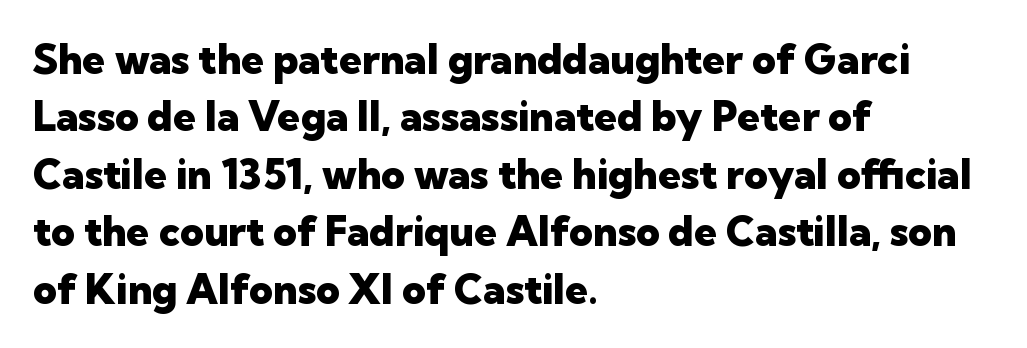
{"serif": "no", "italic": "no", "bold": "yes", "weight": "heavy", "width": "normal", "stroke_contrast": "low", "x_height": "medium", "monospaced": "no", "underline": "no", "align": "left", "line_spacing": "normal", "line_spacing_ratio": 1.4, "letter_spacing": "normal", "letter_spacing_em": 0.0, "glyph_px": 41}
